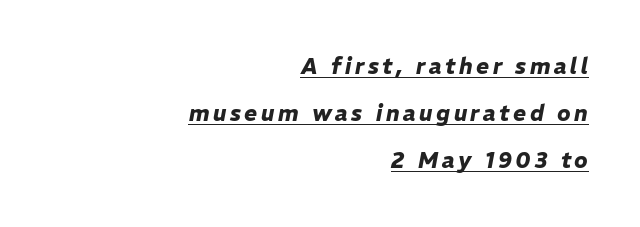
{"italic": "yes", "lean": "right", "slant_degrees": 11, "bold": "yes", "underline": "yes", "align": "right", "line_spacing": "loose", "line_spacing_ratio": 2.14, "glyph_px": 22}
